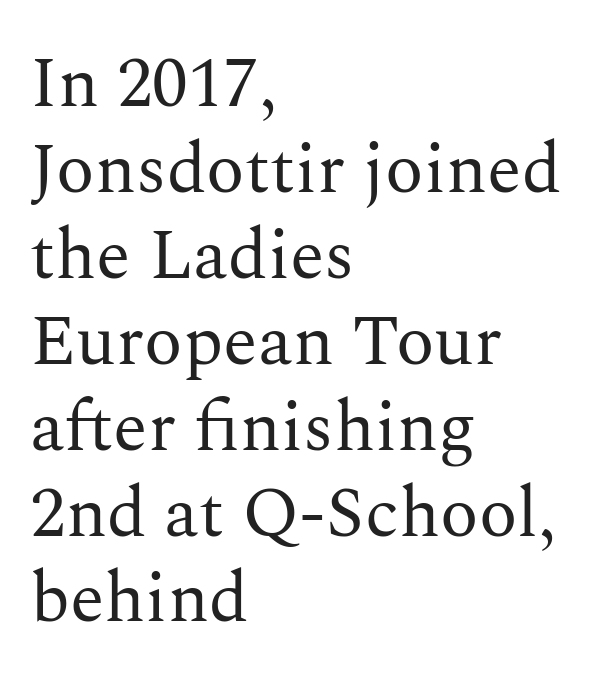
Teacher's note: observe the even left margin — that is flush-left alignment. Descenders are the only things crossing below the line. Old-style or modern, the face here clearly has serifs. This is the regular roman posture of the typeface.
